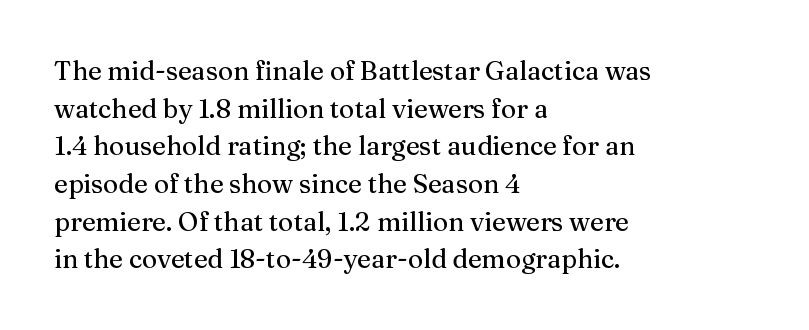
Which margin do the lines hug? The left one — the right edge is uneven. This sample uses plain, unmodified letter spacing. Glance below the letters and you will spot only blank space. Baseline-to-baseline distance is the conventional proportion of letter height.
